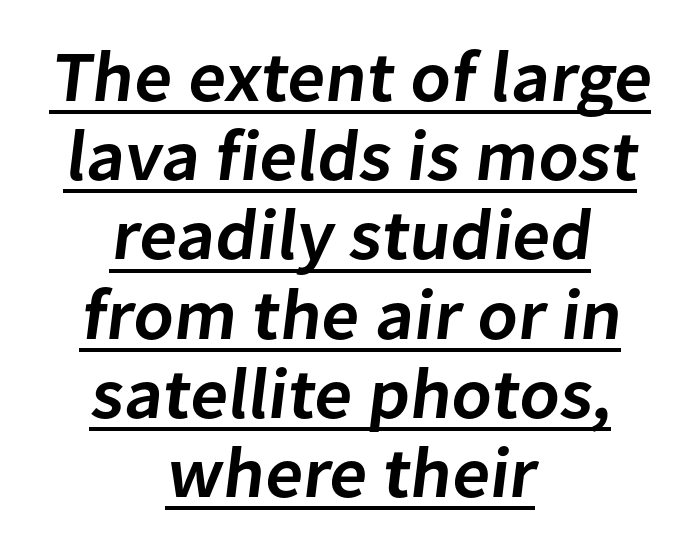
{"serif": "no", "bold": "semi", "weight": "semibold", "width": "normal", "stroke_contrast": "low", "x_height": "medium", "monospaced": "no", "underline": "yes", "align": "center", "line_spacing": "tight", "line_spacing_ratio": 1.1, "letter_spacing": "normal", "letter_spacing_em": 0.0, "glyph_px": 72}
